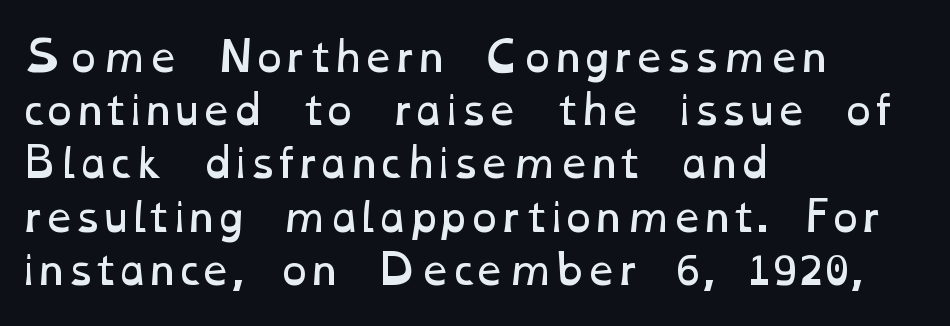
The image shows 40 px regular-weight, wide type; set left-aligned, normal line spacing (1.33x), normal letter spacing, not underlined; low stroke contrast and a medium x-height.
